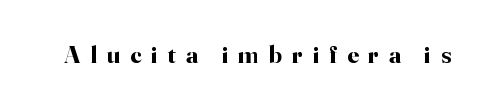
{"italic": "no", "bold": "yes", "underline": "no", "letter_spacing": "wide", "letter_spacing_em": 0.4, "glyph_px": 25}
